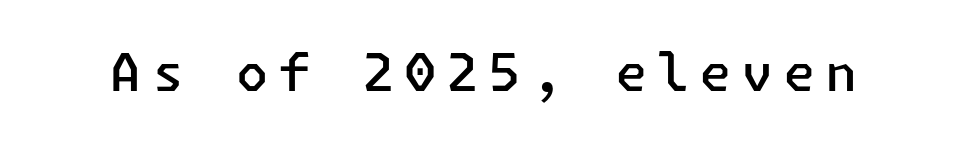
{"serif": "no", "italic": "no", "bold": "semi", "weight": "semibold", "width": "normal", "stroke_contrast": "low", "x_height": "medium", "underline": "no", "glyph_px": 52}
